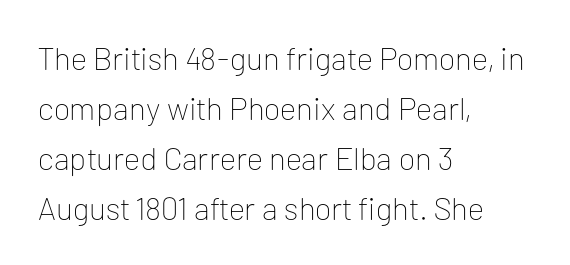
{"serif": "no", "italic": "no", "bold": "no", "weight": "thin", "width": "normal", "stroke_contrast": "low", "x_height": "medium", "monospaced": "no", "underline": "no", "align": "left", "line_spacing": "normal", "line_spacing_ratio": 1.56, "letter_spacing": "normal", "letter_spacing_em": 0.0, "glyph_px": 32}
